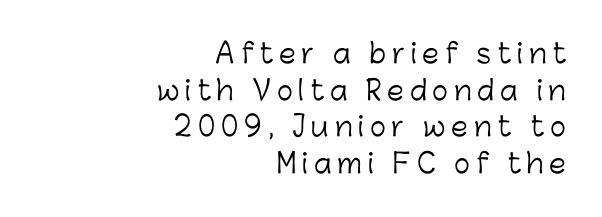
{"italic": "no", "bold": "no", "underline": "no", "align": "right", "line_spacing": "normal", "line_spacing_ratio": 1.36, "letter_spacing": "wide", "letter_spacing_em": 0.22, "glyph_px": 27}
